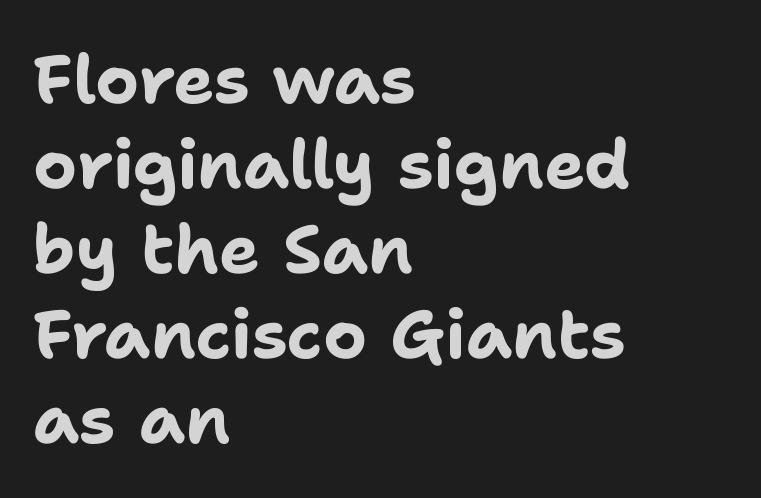
{"serif": "no", "italic": "no", "bold": "yes", "weight": "bold", "width": "normal", "stroke_contrast": "low", "x_height": "medium", "monospaced": "no", "underline": "no", "align": "left", "line_spacing": "normal", "line_spacing_ratio": 1.25, "letter_spacing": "normal", "letter_spacing_em": 0.0, "glyph_px": 68}
